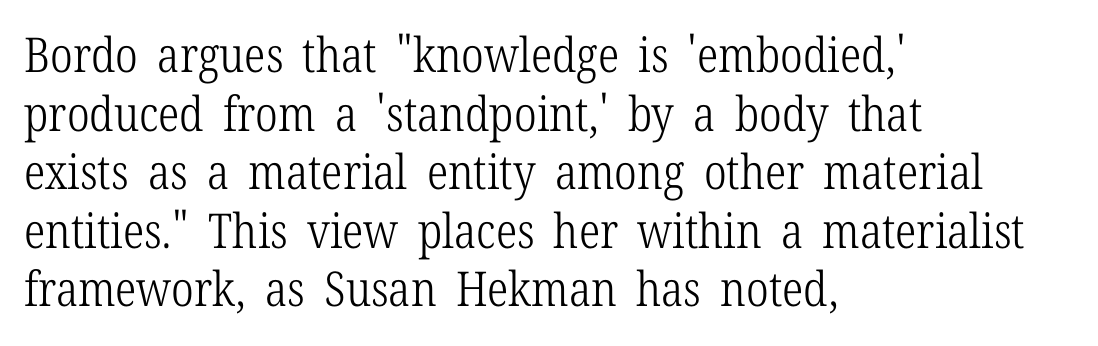
This sample uses an upright cut, with every glyph sitting square on the baseline. Is this a fixed-width face? No — the glyphs have proportional, varying widths. Is the letter spacing exaggerated? No — it looks like the ordinary default. Counters stay open thanks to moderate or lighter strokes. Observe the serifs anchoring each vertical stroke in this sample.
